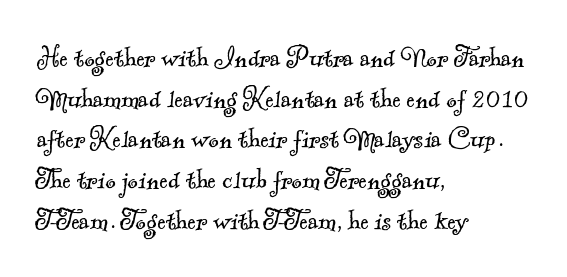
Q: Is the text bold? A: No.
Q: Is the typeface a serif or a sans-serif typeface? A: Serif.
Q: Is the text underlined? A: No.
Q: How is the paragraph aligned? A: Left-aligned.
Q: Is the spacing between letters normal or unusually wide? A: Normal.
Q: Is the spacing between lines tight, normal or loose? A: Normal.
Q: Width (condensed, normal, or wide)? A: Normal.
Q: x-height? A: Small.
Q: Monospaced? A: No.
